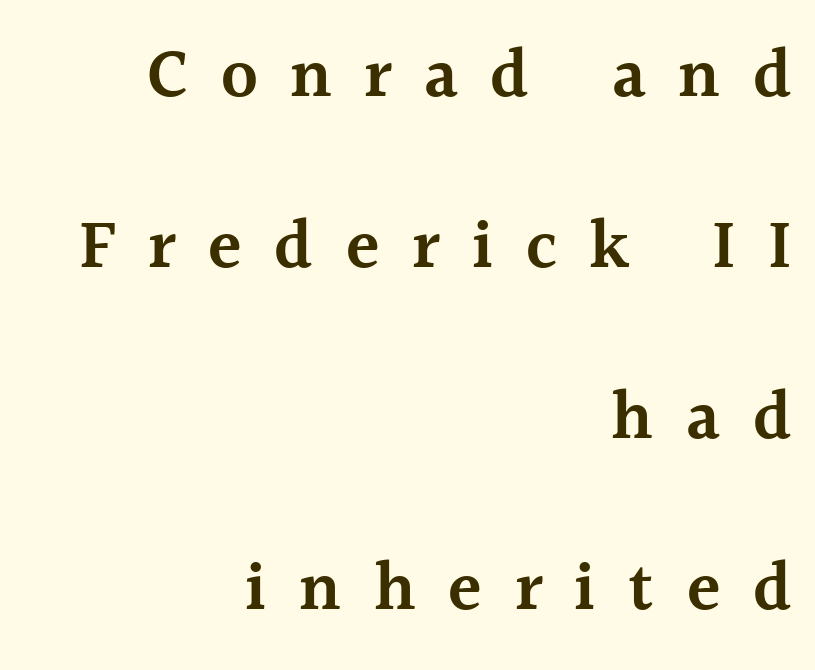
Stroke terminals: seriffed. Ascenders rise straight up at ninety degrees. The gaps between neighbouring characters are conspicuously large. No word sits above an underline. A typesetter would call this proportional, since set widths differ per character. The rendering anchors every line to the right-hand side.
